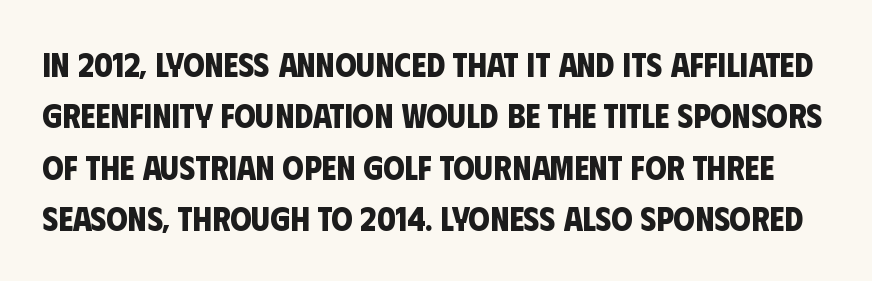
{"serif": "no", "bold": "yes", "weight": "bold", "width": "condensed", "stroke_contrast": "low", "x_height": "large", "monospaced": "no", "underline": "no", "line_spacing": "normal", "line_spacing_ratio": 1.51, "letter_spacing": "normal", "letter_spacing_em": 0.0, "glyph_px": 34}
